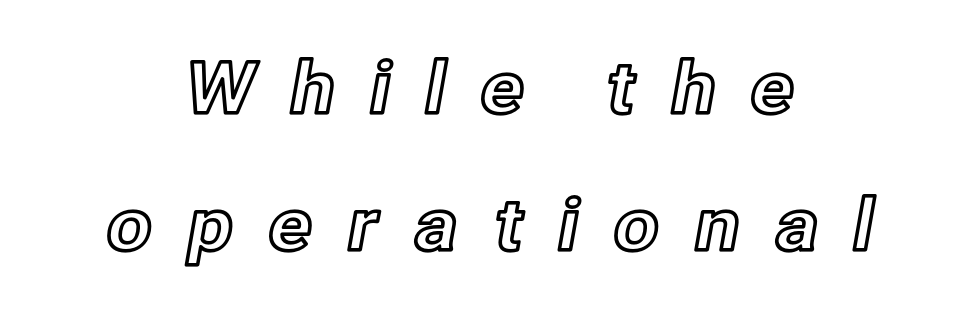
The lines are spread far apart with generous leading. Bare-footed words on every line. Reading down the block, each line starts at a different indent, mirrored at its end. The horizontal fit of the characters is loose and conspicuously gappy. The letters advance in unequal steps, a hallmark of proportional type.
